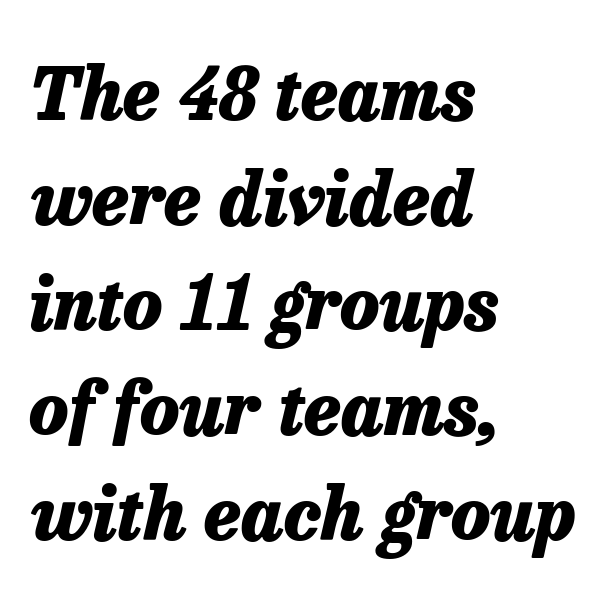
{"italic": "yes", "lean": "right", "slant_degrees": 13, "bold": "yes", "weight": "heavy", "width": "normal", "stroke_contrast": "low", "x_height": "medium", "monospaced": "no", "underline": "no", "align": "left", "line_spacing": "normal", "line_spacing_ratio": 1.46, "letter_spacing": "normal", "letter_spacing_em": 0.0, "glyph_px": 72}
